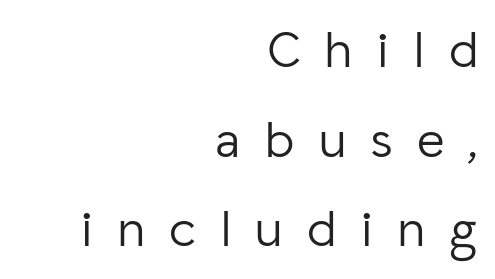
{"serif": "no", "italic": "no", "bold": "no", "weight": "light", "width": "normal", "stroke_contrast": "low", "x_height": "medium", "monospaced": "no", "underline": "no", "align": "right", "line_spacing": "normal", "line_spacing_ratio": 1.69, "letter_spacing": "wide", "letter_spacing_em": 0.46, "glyph_px": 53}
